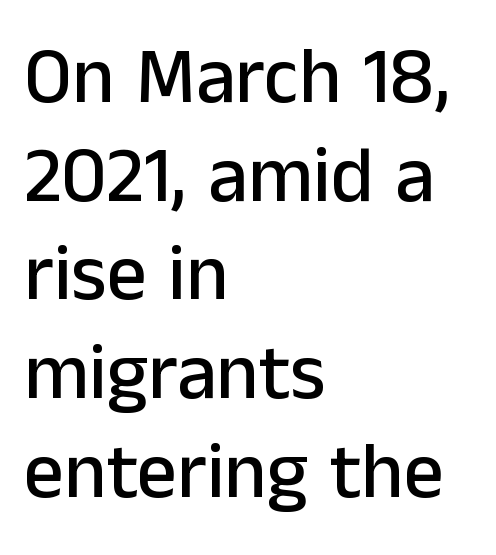
Varying glyph widths throughout — classic text-font behaviour. This sample keeps an unexceptional amount of space between lines. Layout note: lines flush left. Grotesque or geometric, the face here clearly has no serifs. Compared with typical body copy, the letter spacing here is the same.
